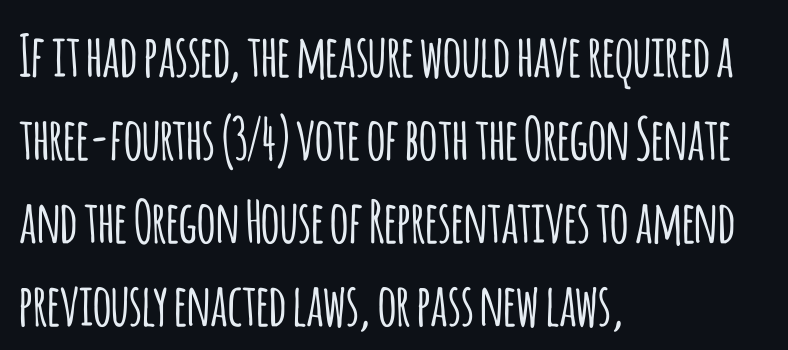
{"serif": "no", "italic": "no", "width": "condensed", "stroke_contrast": "low", "x_height": "large", "monospaced": "no", "underline": "no", "align": "left", "line_spacing": "normal", "line_spacing_ratio": 1.43, "letter_spacing": "normal", "letter_spacing_em": 0.0, "glyph_px": 58}
